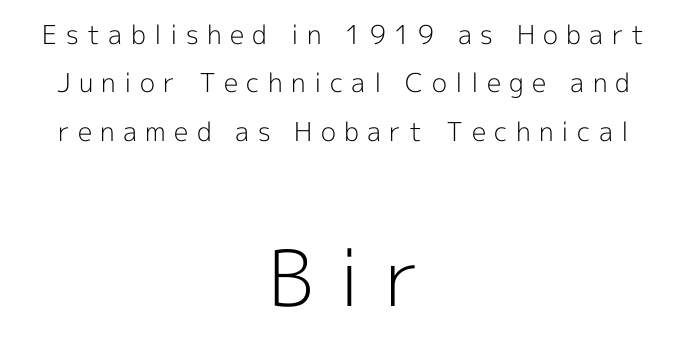
Note the varied advance widths — an 'i' is clearly narrower than an 'm'. This rendering employs a face without finishing strokes, i.e., a sans-serif. Caption: expanded tracking, letters set apart. Look at the glyph heights: the lower group is clearly the bigger setting.
